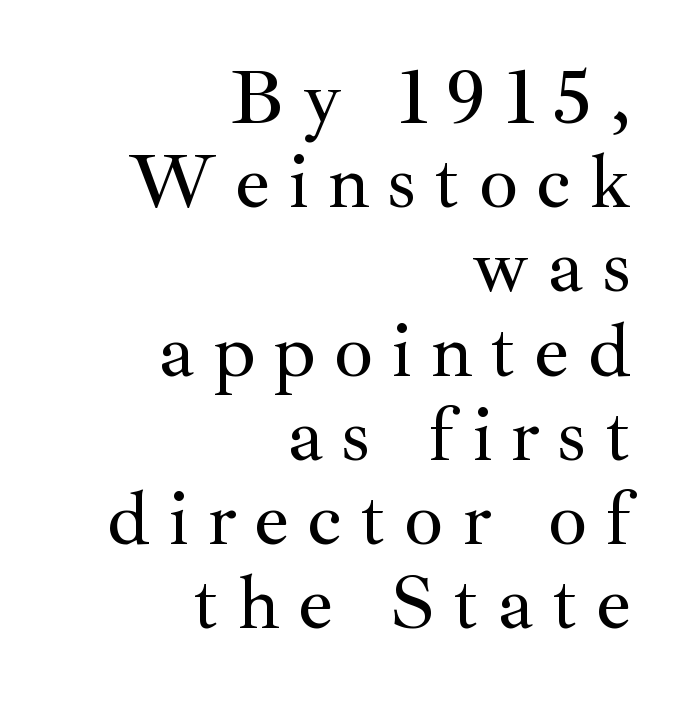
Q: Is the text italic (slanted)? A: No, it is upright.
Q: Is the typeface a serif or a sans-serif typeface? A: Serif.
Q: Is the text underlined? A: No.
Q: How is the paragraph aligned? A: Right-aligned.
Q: Is the spacing between letters normal or unusually wide? A: Unusually wide.
Q: Is the spacing between lines tight, normal or loose? A: Tight.
Q: Width (condensed, normal, or wide)? A: Normal.
Q: Stroke contrast? A: Medium.
Q: x-height? A: Small.
Q: Monospaced? A: No.
